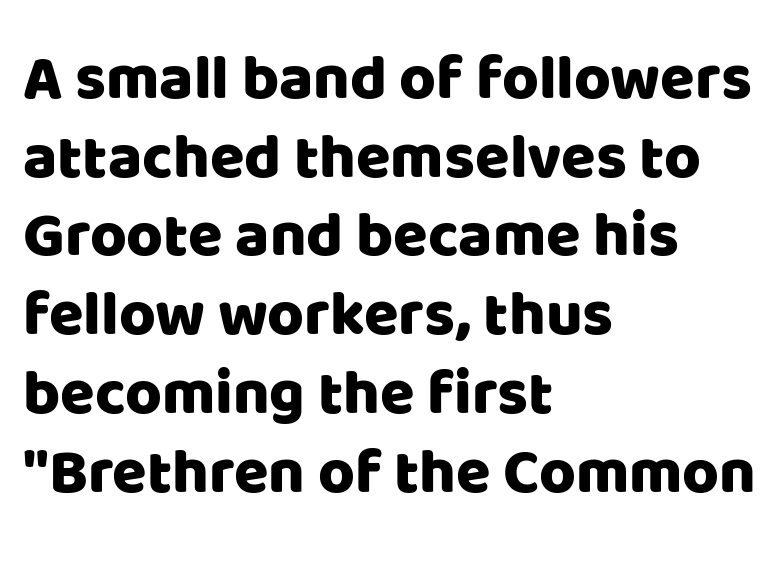
Q: Is the text italic (slanted)? A: No, it is upright.
Q: Is the typeface a serif or a sans-serif typeface? A: Sans-serif.
Q: Is the text underlined? A: No.
Q: How is the paragraph aligned? A: Left-aligned.
Q: Is the spacing between letters normal or unusually wide? A: Normal.
Q: Is the spacing between lines tight, normal or loose? A: Normal.
Q: Width (condensed, normal, or wide)? A: Normal.
Q: Stroke contrast? A: Low.
Q: x-height? A: Large.
Q: Monospaced? A: No.
